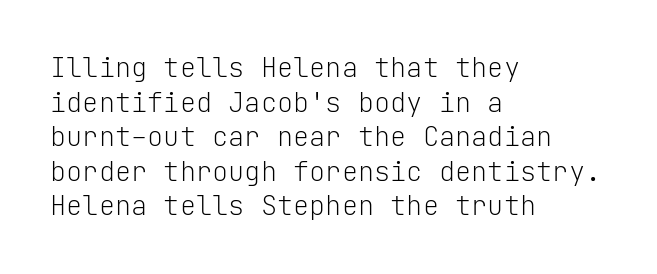
Q: Is the text bold? A: No.
Q: Is the text italic (slanted)? A: No, it is upright.
Q: Is the text underlined? A: No.
Q: How is the paragraph aligned? A: Left-aligned.
Q: Is the spacing between letters normal or unusually wide? A: Normal.
Q: Is the spacing between lines tight, normal or loose? A: Normal.
